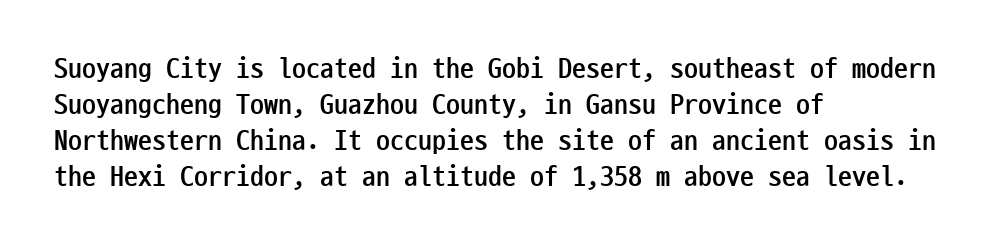
The ragged edge is on the right, which tells us the setting is flush left. Nope, not italic — everything's standing straight. The rendering uses a moderate line-height, typical for paragraphs. The space directly below the letters is spotless. This rendering employs a face without finishing strokes, i.e., a sans-serif. Bold? Absolutely — the strokes are thick and heavy.
